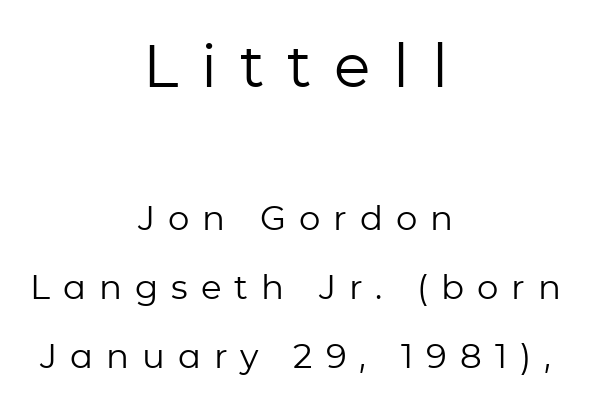
Q: Is the text bold? A: No.
Q: Is the text italic (slanted)? A: No, it is upright.
Q: Is the typeface a serif or a sans-serif typeface? A: Sans-serif.
Q: Is the text underlined? A: No.
Q: How is the paragraph aligned? A: Centered.
Q: Is the spacing between letters normal or unusually wide? A: Unusually wide.
Q: Is the spacing between lines tight, normal or loose? A: Loose.
Q: Which block of text is set in a larger size, the first (top) or the second (bottom)? A: The first (top) one.
Q: Width (condensed, normal, or wide)? A: Normal.
Q: Stroke contrast? A: Low.
Q: x-height? A: Medium.
Q: Monospaced? A: No.
